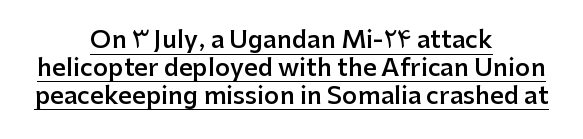
{"italic": "no", "bold": "semi", "underline": "yes", "align": "center", "line_spacing_ratio": 1.16, "letter_spacing": "normal", "letter_spacing_em": 0.0, "glyph_px": 24}
